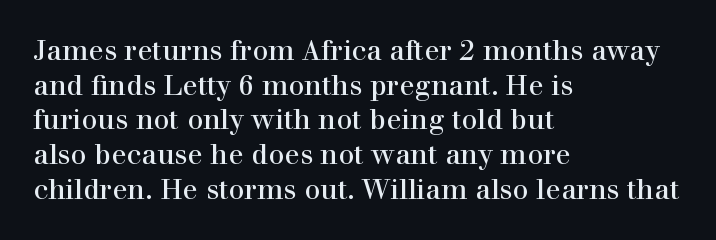
Q: Is the text bold? A: No.
Q: Is the text italic (slanted)? A: No, it is upright.
Q: Is the typeface a serif or a sans-serif typeface? A: Serif.
Q: Is the text underlined? A: No.
Q: How is the paragraph aligned? A: Left-aligned.
Q: Is the spacing between letters normal or unusually wide? A: Normal.
Q: Width (condensed, normal, or wide)? A: Normal.
Q: Stroke contrast? A: High.
Q: x-height? A: Medium.
Q: Monospaced? A: No.
